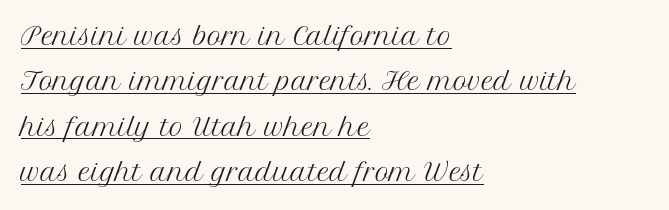
The image shows 24 px text type; set left-aligned, line spacing 1.89x, normal letter spacing, underlined.
